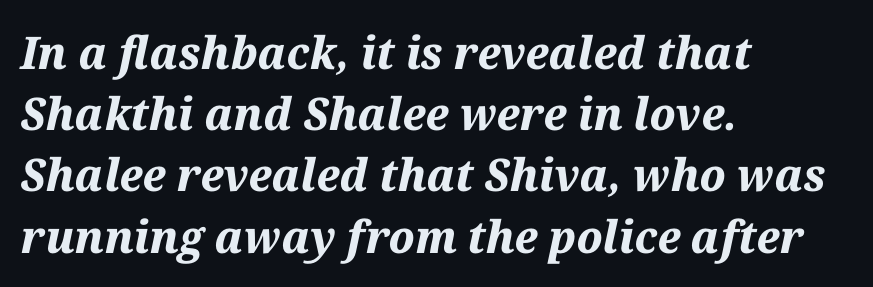
The image shows 45 px bold type, italic (leaning right); set left-aligned, normal line spacing (1.36x), normal letter spacing, not underlined; medium stroke contrast and a medium x-height.
